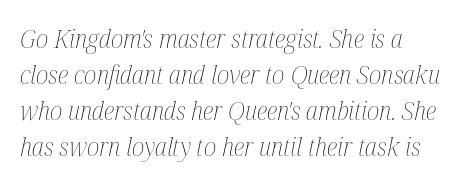
Q: Is the text bold? A: No.
Q: Is the text italic (slanted)? A: Yes, it leans right by about 12 degrees.
Q: Is the text underlined? A: No.
Q: How is the paragraph aligned? A: Left-aligned.
Q: Is the spacing between letters normal or unusually wide? A: Normal.
Q: Is the spacing between lines tight, normal or loose? A: Normal.
